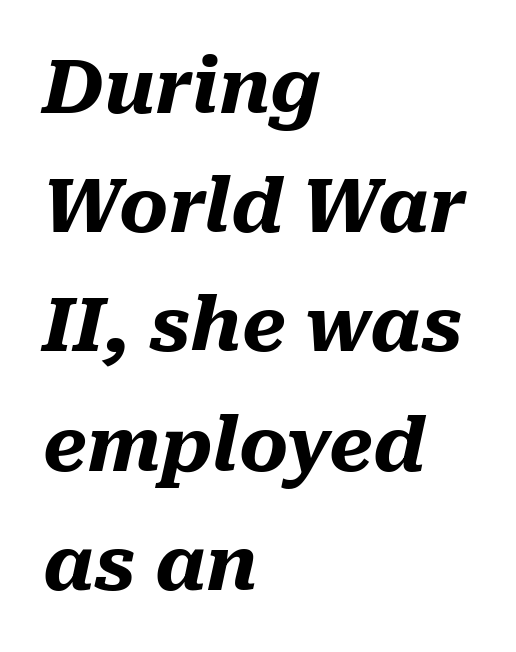
Set as a true bold cut, around the 700 mark. Underline: absent. The horizontal fit of the characters is conventional and even. You could not count columns in this text — the font is proportionally spaced. How would I describe the line gaps? Plain and ordinary.
